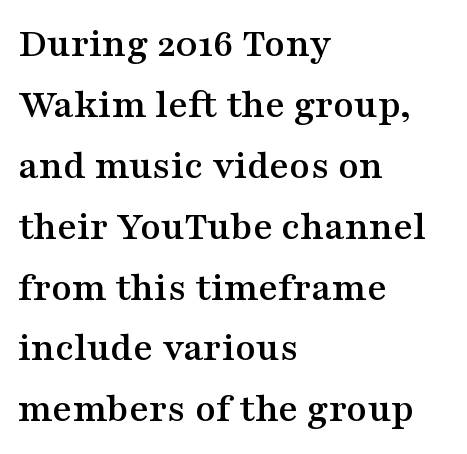
{"serif": "yes", "italic": "no", "width": "wide", "stroke_contrast": "medium", "x_height": "medium", "monospaced": "no", "underline": "no", "align": "left", "line_spacing": "normal", "line_spacing_ratio": 1.45, "letter_spacing": "normal", "letter_spacing_em": 0.0, "glyph_px": 42}
